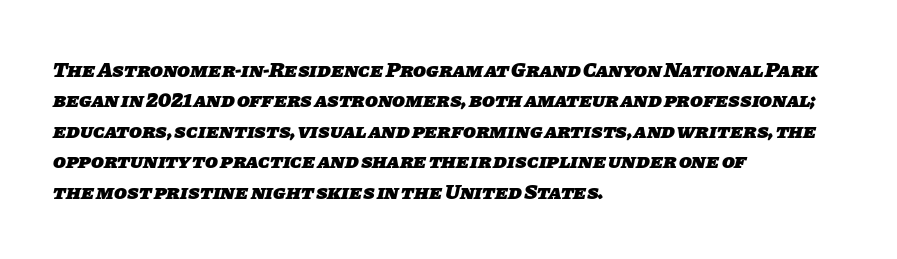
{"bold": "yes", "underline": "no", "align": "left", "line_spacing": "normal", "line_spacing_ratio": 1.45, "letter_spacing": "normal", "letter_spacing_em": 0.0, "glyph_px": 21}
